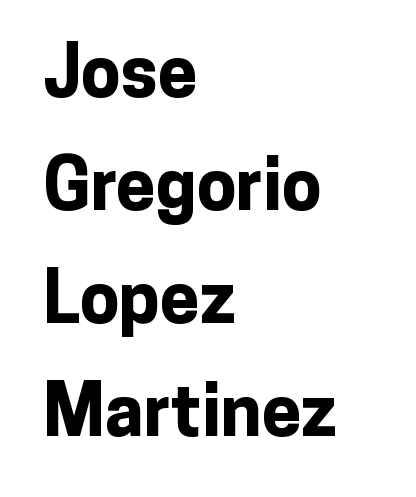
Q: Is the text bold? A: Yes.
Q: Is the text italic (slanted)? A: No, it is upright.
Q: Is the typeface a serif or a sans-serif typeface? A: Sans-serif.
Q: Is the text underlined? A: No.
Q: How is the paragraph aligned? A: Left-aligned.
Q: Is the spacing between letters normal or unusually wide? A: Normal.
Q: Is the spacing between lines tight, normal or loose? A: Normal.
Q: Width (condensed, normal, or wide)? A: Normal.
Q: Stroke contrast? A: Low.
Q: x-height? A: Medium.
Q: Monospaced? A: No.
